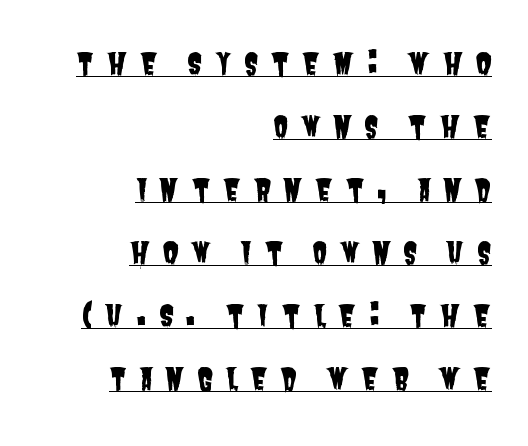
{"serif": "no", "width": "condensed", "stroke_contrast": "low", "x_height": "large", "monospaced": "no", "underline": "yes", "align": "right", "line_spacing": "loose", "line_spacing_ratio": 2.17, "letter_spacing": "wide", "letter_spacing_em": 0.42, "glyph_px": 29}
